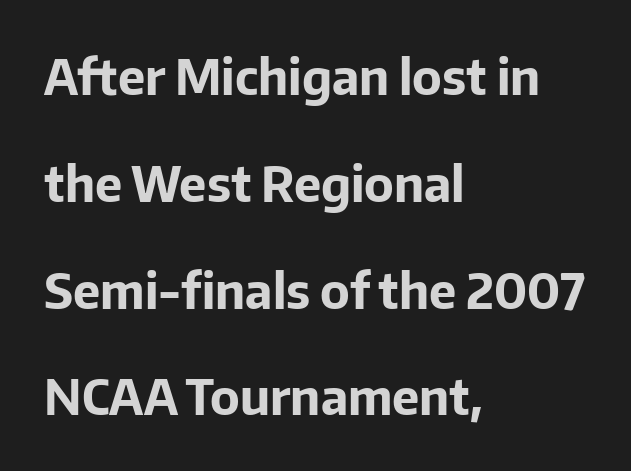
A great deal of white space separates one row of letters from the next. Does extra space separate the letters? No, they use regular spacing. The passage is arranged the way most books set body copy — flush left. The glyphs have the mass of a bold cut.
